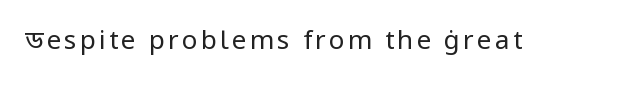
The image shows 26 px text type, upright; set not underlined.
